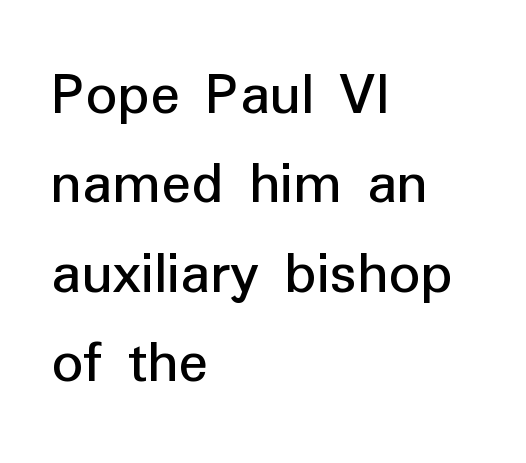
{"serif": "no", "italic": "no", "width": "normal", "stroke_contrast": "low", "x_height": "medium", "monospaced": "no", "underline": "no", "align": "left", "line_spacing": "normal", "line_spacing_ratio": 1.44, "letter_spacing": "normal", "letter_spacing_em": 0.0, "glyph_px": 62}
